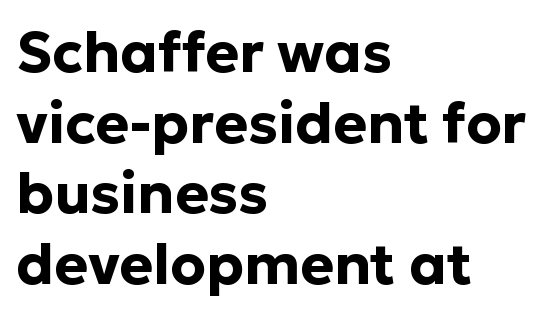
The image shows 57 px bold sans-serif type, upright; set left-aligned, line spacing 1.24x, normal letter spacing, not underlined; low stroke contrast and a medium x-height.
